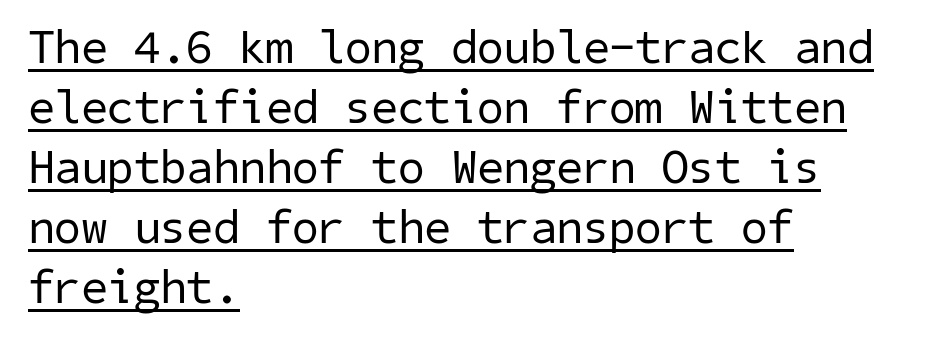
Q: Is the text bold? A: No.
Q: Is the typeface a serif or a sans-serif typeface? A: Sans-serif.
Q: Is the text underlined? A: Yes.
Q: How is the paragraph aligned? A: Left-aligned.
Q: Is the spacing between letters normal or unusually wide? A: Normal.
Q: Is the spacing between lines tight, normal or loose? A: Normal.
Q: Width (condensed, normal, or wide)? A: Normal.
Q: Stroke contrast? A: Low.
Q: x-height? A: Medium.
